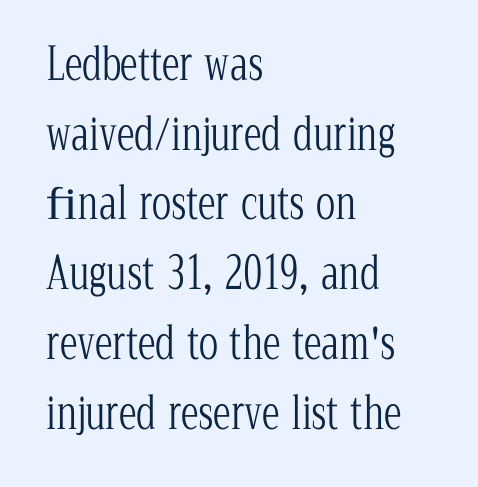
{"serif": "yes", "italic": "no", "bold": "no", "weight": "light", "width": "condensed", "stroke_contrast": "low", "x_height": "medium", "monospaced": "no", "underline": "no", "align": "left", "line_spacing": "normal", "line_spacing_ratio": 1.55, "letter_spacing": "normal", "letter_spacing_em": 0.0, "glyph_px": 45}
